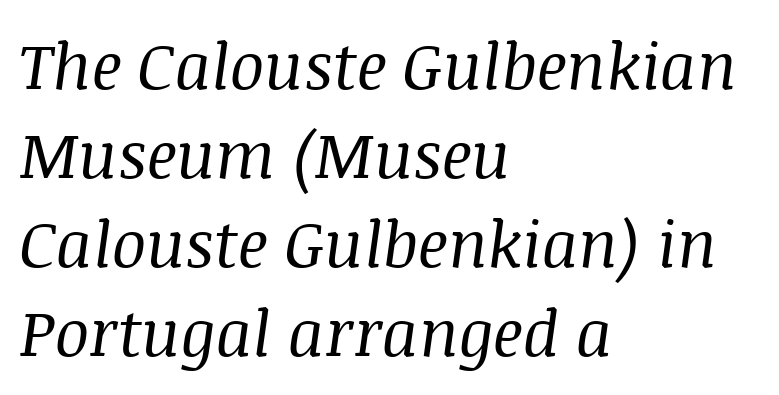
Q: Is the text bold? A: No.
Q: Is the text italic (slanted)? A: Yes, it leans right by about 8 degrees.
Q: Is the typeface a serif or a sans-serif typeface? A: Serif.
Q: Is the text underlined? A: No.
Q: How is the paragraph aligned? A: Left-aligned.
Q: Is the spacing between letters normal or unusually wide? A: Normal.
Q: Is the spacing between lines tight, normal or loose? A: Normal.
Q: Width (condensed, normal, or wide)? A: Normal.
Q: Stroke contrast? A: Medium.
Q: x-height? A: Large.
Q: Monospaced? A: No.
